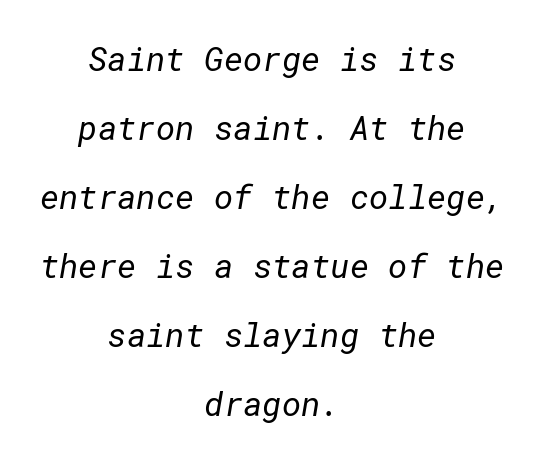
Q: Is the text bold? A: No.
Q: Is the typeface a serif or a sans-serif typeface? A: Sans-serif.
Q: Is the text underlined? A: No.
Q: How is the paragraph aligned? A: Centered.
Q: Is the spacing between letters normal or unusually wide? A: Normal.
Q: Is the spacing between lines tight, normal or loose? A: Loose.
Q: Width (condensed, normal, or wide)? A: Normal.
Q: Stroke contrast? A: Low.
Q: x-height? A: Medium.
